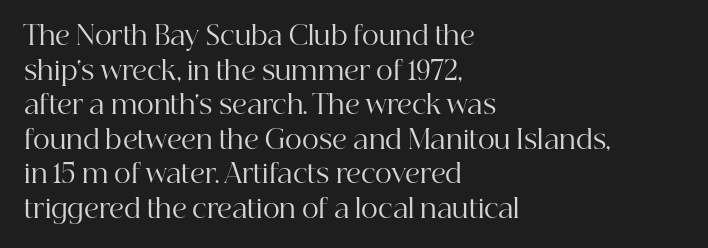
{"italic": "no", "bold": "no", "underline": "no", "align": "left", "line_spacing": "normal", "line_spacing_ratio": 1.33, "letter_spacing": "normal", "letter_spacing_em": 0.0, "glyph_px": 26}
